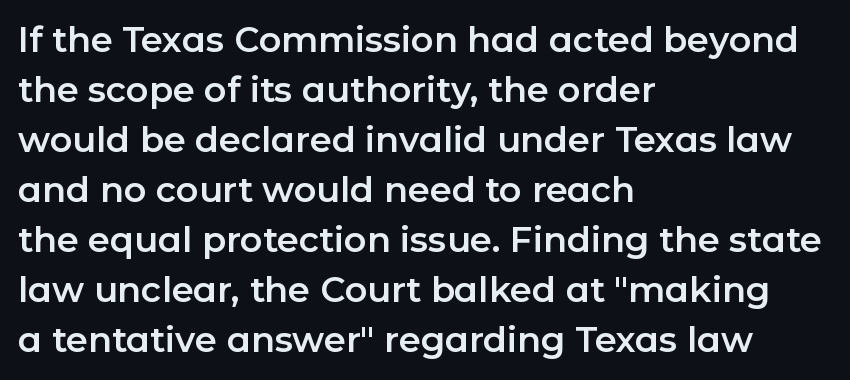
Q: Is the text italic (slanted)? A: No, it is upright.
Q: Is the typeface a serif or a sans-serif typeface? A: Sans-serif.
Q: Is the text underlined? A: No.
Q: How is the paragraph aligned? A: Left-aligned.
Q: Is the spacing between letters normal or unusually wide? A: Normal.
Q: Is the spacing between lines tight, normal or loose? A: Normal.
Q: Width (condensed, normal, or wide)? A: Normal.
Q: Stroke contrast? A: Low.
Q: x-height? A: Medium.
Q: Monospaced? A: No.
